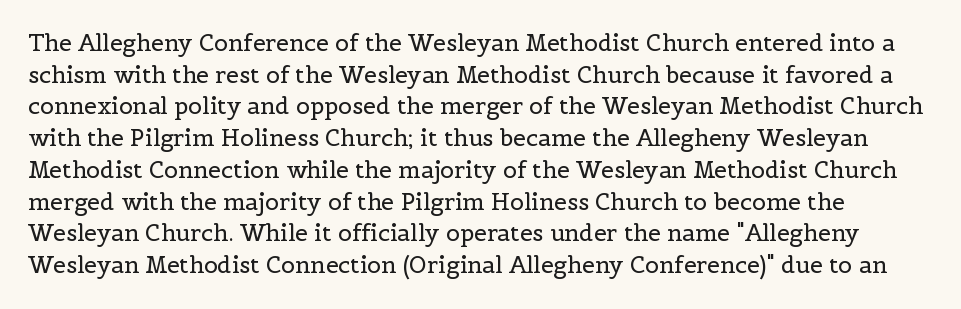
Q: Is the text bold? A: No.
Q: Is the text italic (slanted)? A: No, it is upright.
Q: Is the text underlined? A: No.
Q: Is the spacing between letters normal or unusually wide? A: Normal.
Q: Is the spacing between lines tight, normal or loose? A: Normal.
